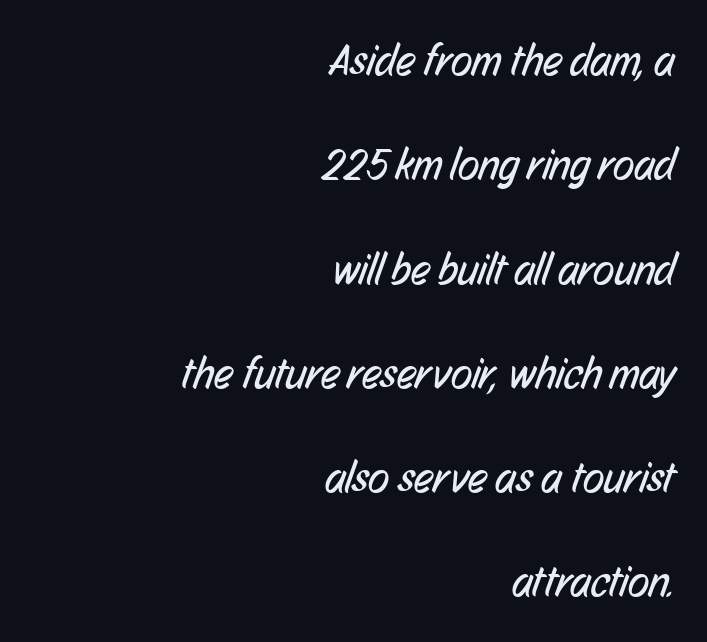
{"serif": "no", "bold": "no", "weight": "regular", "width": "condensed", "stroke_contrast": "low", "x_height": "medium", "monospaced": "no", "underline": "no", "align": "right", "line_spacing": "loose", "line_spacing_ratio": 2.37, "letter_spacing": "normal", "letter_spacing_em": 0.0, "glyph_px": 44}
